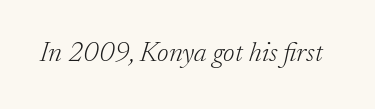
Q: Is the text bold? A: No.
Q: Is the text italic (slanted)? A: Yes, it leans right by about 17 degrees.
Q: Is the typeface a serif or a sans-serif typeface? A: Serif.
Q: Is the text underlined? A: No.
Q: Is the spacing between letters normal or unusually wide? A: Normal.
Q: Width (condensed, normal, or wide)? A: Normal.
Q: Stroke contrast? A: Low.
Q: x-height? A: Small.
Q: Monospaced? A: No.
